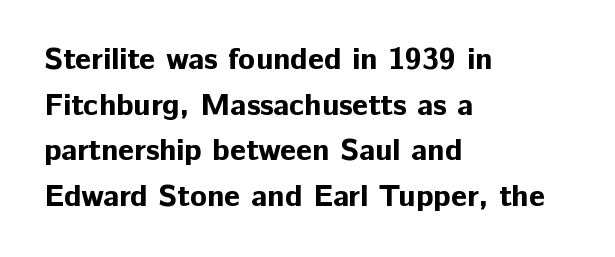
The image shows 31 px bold sans-serif type, upright; set left-aligned, normal line spacing (1.47x), normal letter spacing, not underlined; low stroke contrast and a medium x-height.
